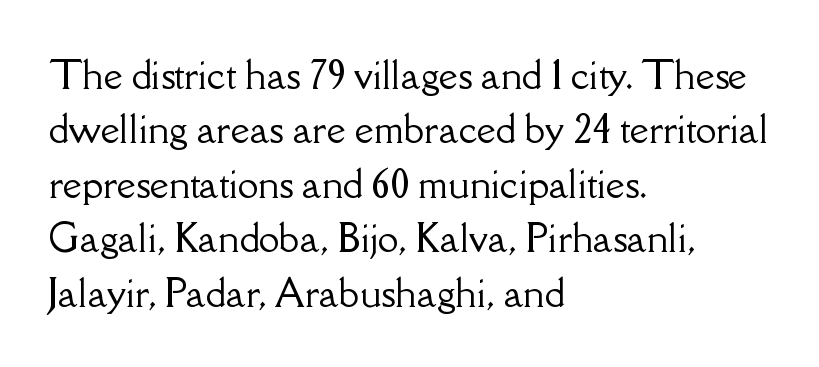
The image shows 37 px serif type, upright; set left-aligned, normal line spacing (1.47x), normal letter spacing, not underlined; low stroke contrast and a small x-height.
